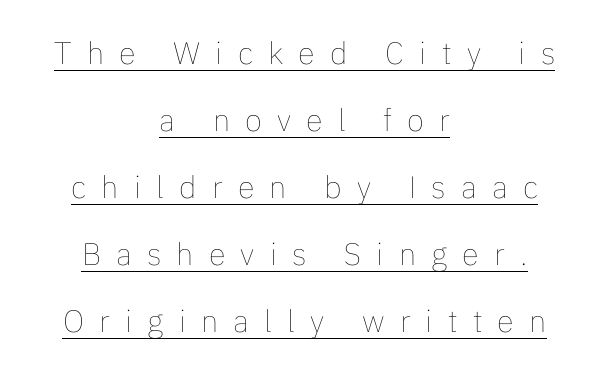
{"italic": "no", "bold": "no", "weight": "thin", "width": "normal", "stroke_contrast": "low", "x_height": "medium", "monospaced": "no", "underline": "yes", "align": "center", "line_spacing": "loose", "line_spacing_ratio": 2.16, "letter_spacing": "wide", "letter_spacing_em": 0.49, "glyph_px": 31}
